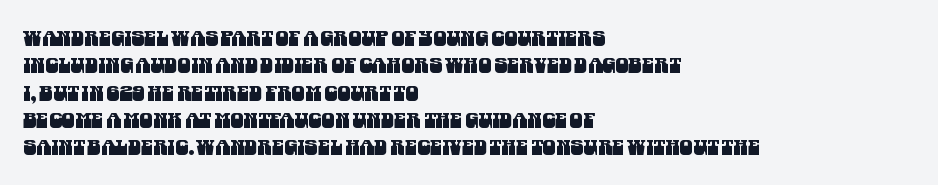
The image shows 21 px text type; set left-aligned, normal line spacing (1.3x), normal letter spacing, not underlined.
